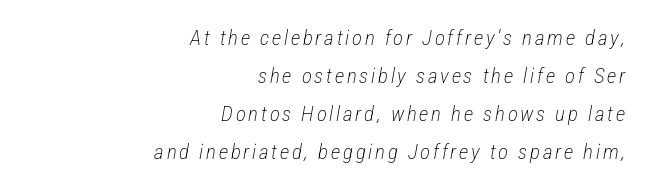
{"italic": "yes", "lean": "right", "slant_degrees": 12, "bold": "no", "underline": "no", "align": "right", "line_spacing_ratio": 1.81, "glyph_px": 21}
